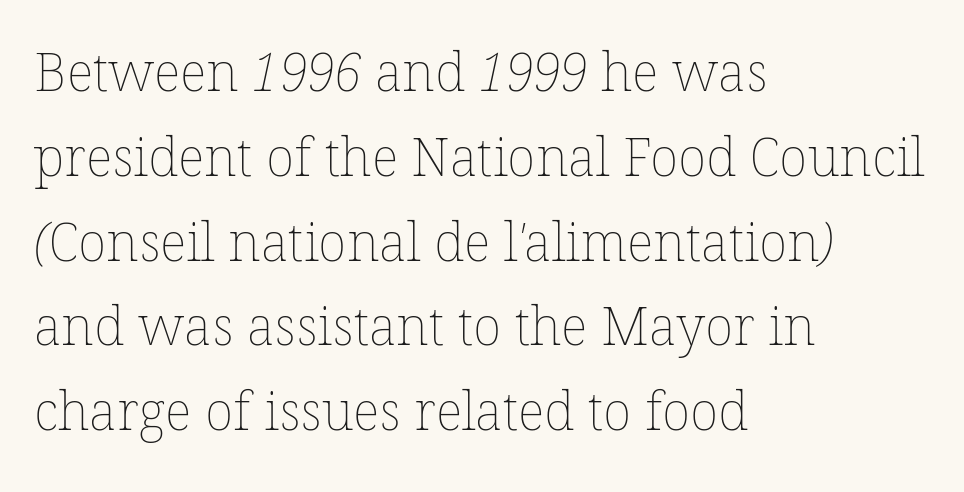
Q: Is the text bold? A: No.
Q: Is the text underlined? A: No.
Q: How is the paragraph aligned? A: Left-aligned.
Q: Is the spacing between letters normal or unusually wide? A: Normal.
Q: Is the spacing between lines tight, normal or loose? A: Normal.
Q: Width (condensed, normal, or wide)? A: Normal.
Q: Stroke contrast? A: Low.
Q: x-height? A: Medium.
Q: Monospaced? A: No.
